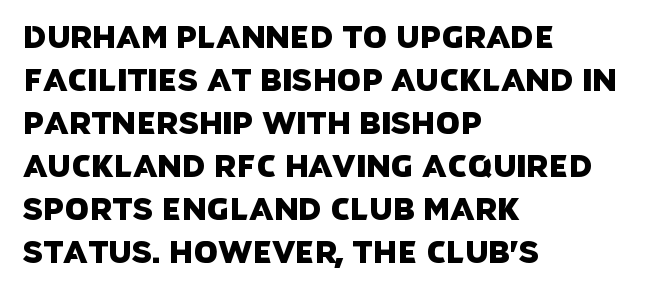
The image shows 31 px sans-serif type; set left-aligned, normal line spacing (1.39x), normal letter spacing, not underlined; low stroke contrast and a large x-height.
